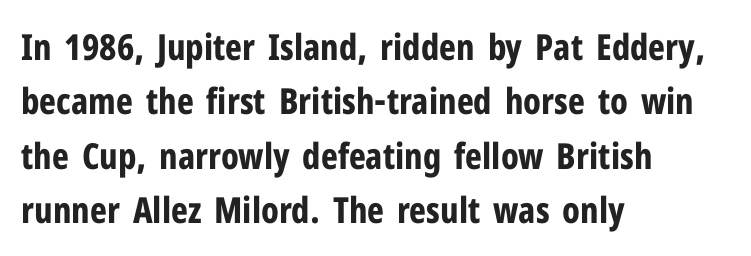
Tracking here is standard; glyphs follow each other at the usual distance. You could not count columns in this text — the font is proportionally spaced. The compositor pushed each line to the left boundary. Vertical strokes here are truly vertical. How would I describe the line gaps? Plain and ordinary.
